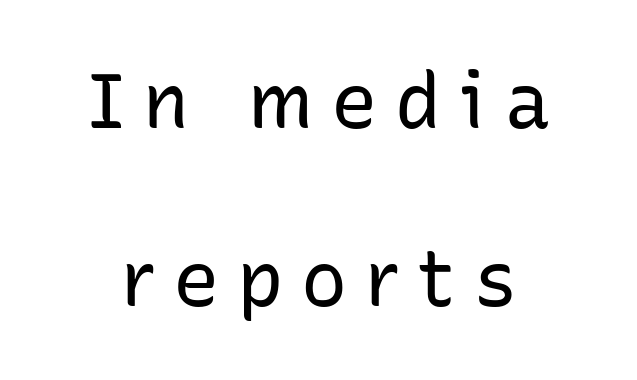
Q: Is the text bold? A: No.
Q: Is the text italic (slanted)? A: No, it is upright.
Q: Is the typeface a serif or a sans-serif typeface? A: Sans-serif.
Q: Is the text underlined? A: No.
Q: Is the spacing between letters normal or unusually wide? A: Unusually wide.
Q: Is the spacing between lines tight, normal or loose? A: Loose.
Q: Width (condensed, normal, or wide)? A: Normal.
Q: Stroke contrast? A: Low.
Q: x-height? A: Medium.
Q: Monospaced? A: No.
